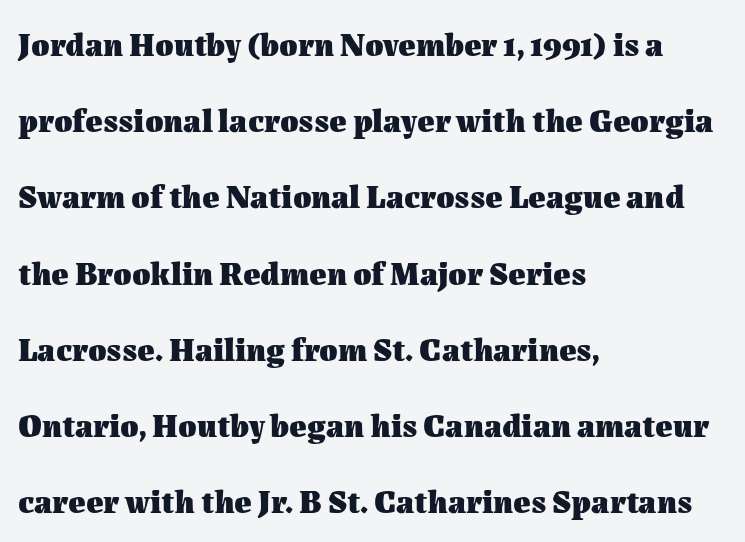
{"italic": "no", "bold": "yes", "weight": "heavy", "width": "normal", "stroke_contrast": "medium", "x_height": "medium", "monospaced": "no", "underline": "no", "align": "left", "line_spacing": "loose", "line_spacing_ratio": 2.31, "letter_spacing": "normal", "letter_spacing_em": 0.0, "glyph_px": 33}
